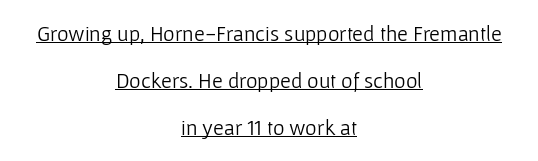
Honestly, the letter spacing is just normal — you wouldn't notice it. The vertical gap from one line to the next is large. The sample's only ornament is a line tracing under the words. No letter is thick-stroked: the sample isn't bold. Notice how the passage keeps no hard edge, just a central spine. Italic: no, the glyphs are upright roman.
